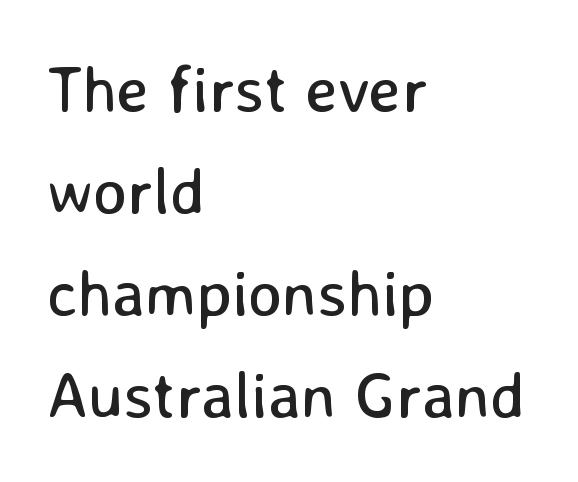
Q: Is the text bold? A: No.
Q: Is the text italic (slanted)? A: No, it is upright.
Q: Is the typeface a serif or a sans-serif typeface? A: Sans-serif.
Q: Is the text underlined? A: No.
Q: How is the paragraph aligned? A: Left-aligned.
Q: Is the spacing between letters normal or unusually wide? A: Normal.
Q: Is the spacing between lines tight, normal or loose? A: Normal.
Q: Width (condensed, normal, or wide)? A: Normal.
Q: Stroke contrast? A: Low.
Q: x-height? A: Medium.
Q: Monospaced? A: No.
